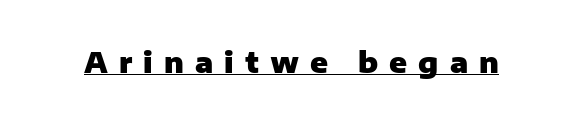
The image shows 29 px heavy sans-serif type, upright; set unusually wide letter spacing (+0.38 em), underlined; low stroke contrast and a medium x-height.
